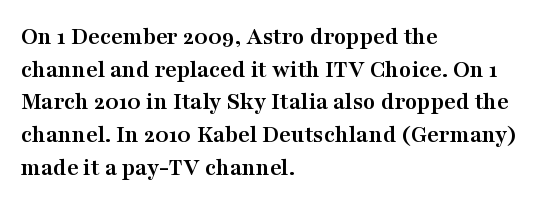
Q: Is the text bold? A: Yes.
Q: Is the text italic (slanted)? A: No, it is upright.
Q: Is the text underlined? A: No.
Q: How is the paragraph aligned? A: Left-aligned.
Q: Is the spacing between letters normal or unusually wide? A: Normal.
Q: Is the spacing between lines tight, normal or loose? A: Normal.
